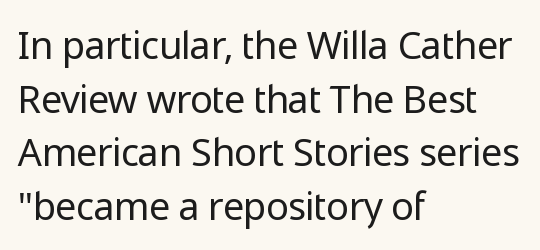
The image shows 38 px regular-weight sans-serif type, upright; set left-aligned, normal line spacing (1.41x), normal letter spacing, not underlined; low stroke contrast and a medium x-height.
